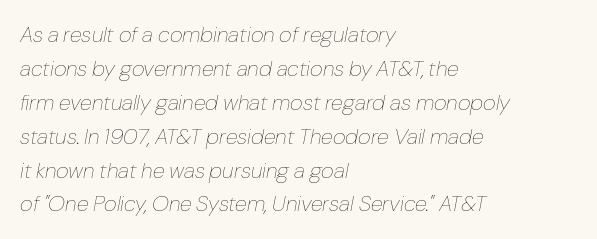
Q: Is the text bold? A: No.
Q: Is the text italic (slanted)? A: Yes, it leans right by about 10 degrees.
Q: Is the text underlined? A: No.
Q: How is the paragraph aligned? A: Left-aligned.
Q: Is the spacing between letters normal or unusually wide? A: Normal.
Q: Is the spacing between lines tight, normal or loose? A: Normal.
